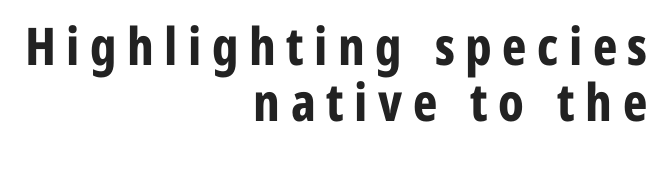
{"serif": "no", "italic": "no", "bold": "yes", "weight": "bold", "width": "condensed", "stroke_contrast": "low", "x_height": "medium", "monospaced": "no", "underline": "no", "align": "right", "line_spacing": "tight", "line_spacing_ratio": 1.07, "letter_spacing": "wide", "letter_spacing_em": 0.2, "glyph_px": 52}
